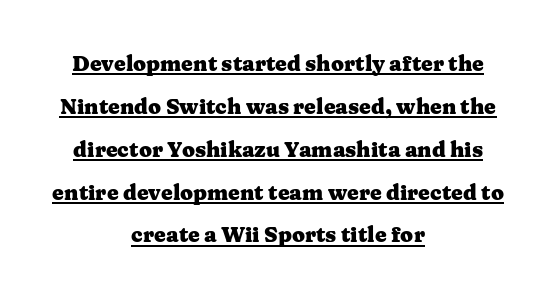
Q: Is the text bold? A: Yes.
Q: Is the text italic (slanted)? A: No, it is upright.
Q: Is the text underlined? A: Yes.
Q: How is the paragraph aligned? A: Centered.
Q: Is the spacing between letters normal or unusually wide? A: Normal.
Q: Is the spacing between lines tight, normal or loose? A: Loose.
